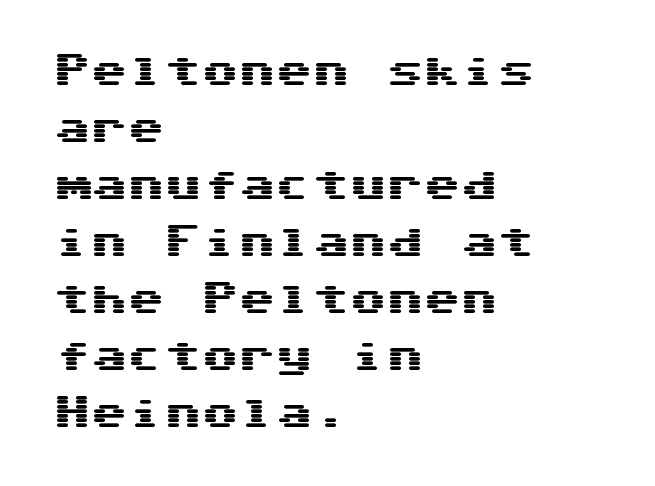
The image shows 37 px wide sans-serif type, upright; set left-aligned, normal line spacing (1.54x), normal letter spacing, not underlined; medium stroke contrast and a medium x-height.
